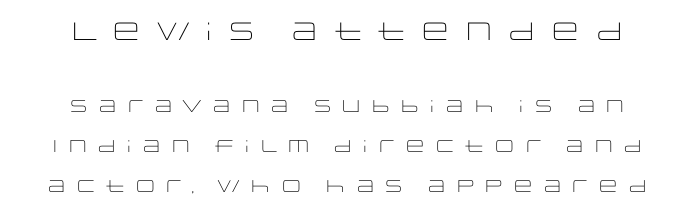
The rendering uses a large line-height, opening up the rows. Is the stroke heavy? The answer is a plain regular-or-lighter. Bare-footed words on every line. Rendered with straight, roman letterforms. How are the letters spaced? Widely, with obvious added tracking. Does the bottom block carry the larger type? No, the top block does.
